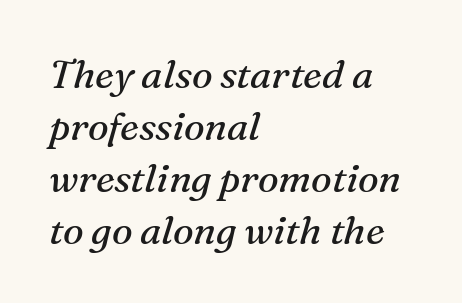
{"serif": "yes", "italic": "yes", "lean": "right", "slant_degrees": 16, "bold": "no", "weight": "regular", "width": "normal", "stroke_contrast": "medium", "x_height": "medium", "monospaced": "no", "underline": "no", "align": "left", "line_spacing": "normal", "line_spacing_ratio": 1.33, "letter_spacing": "normal", "letter_spacing_em": 0.0, "glyph_px": 39}
